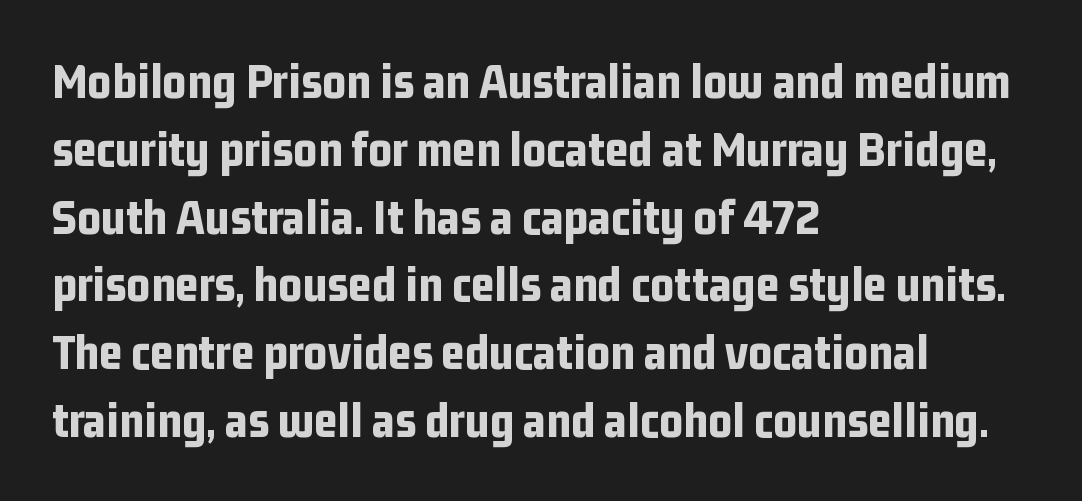
The image shows 51 px bold, condensed sans-serif type, upright; set left-aligned, normal line spacing (1.33x), normal letter spacing, not underlined; low stroke contrast and a medium x-height.
